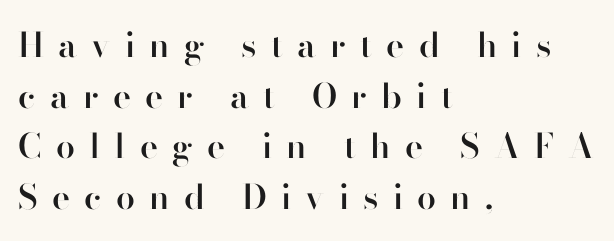
Q: Is the text bold? A: Semi-bold.
Q: Is the text italic (slanted)? A: No, it is upright.
Q: Is the typeface a serif or a sans-serif typeface? A: Sans-serif.
Q: Is the text underlined? A: No.
Q: How is the paragraph aligned? A: Left-aligned.
Q: Is the spacing between letters normal or unusually wide? A: Unusually wide.
Q: Is the spacing between lines tight, normal or loose? A: Normal.
Q: Width (condensed, normal, or wide)? A: Normal.
Q: Stroke contrast? A: High.
Q: x-height? A: Small.
Q: Monospaced? A: No.
